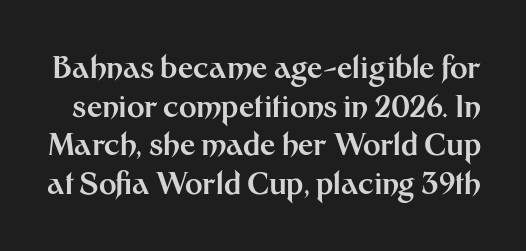
{"serif": "no", "italic": "no", "bold": "yes", "weight": "bold", "width": "normal", "stroke_contrast": "medium", "x_height": "medium", "monospaced": "no", "underline": "no", "line_spacing": "normal", "line_spacing_ratio": 1.29, "letter_spacing": "normal", "letter_spacing_em": 0.0, "glyph_px": 30}
